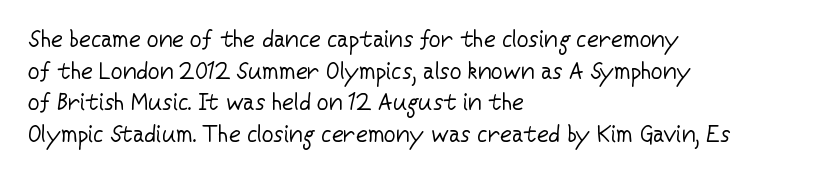
The image shows 23 px text type, upright; set left-aligned, normal line spacing (1.38x), normal letter spacing, not underlined.
